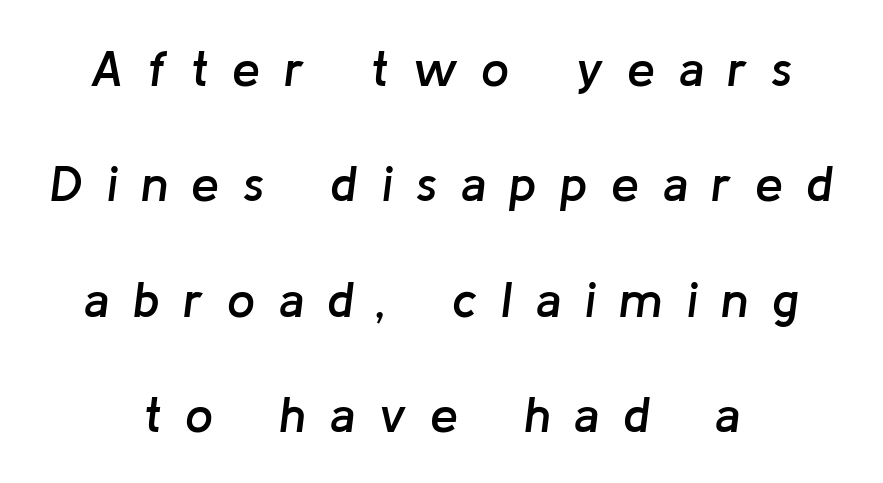
Honestly, there is no underline to notice here at all. Both edges are ragged and mirror each other, which tells us the setting is centered. Its strokes are somewhat broadened, the hallmark of semibold type. Is this a fixed-width face? No — the glyphs have proportional, varying widths. When letters slant like this, we call the style italic.
